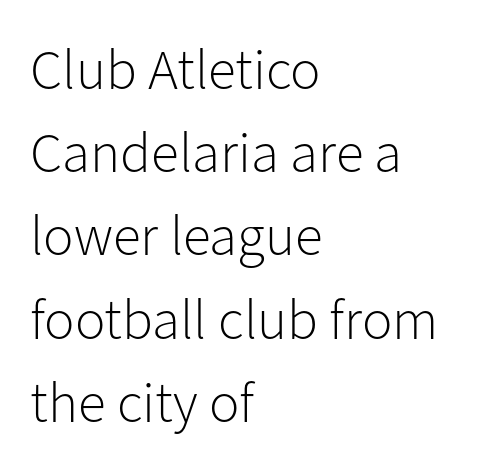
The image shows 57 px light sans-serif type, upright; set left-aligned, normal line spacing (1.46x), normal letter spacing, not underlined; low stroke contrast and a medium x-height.
